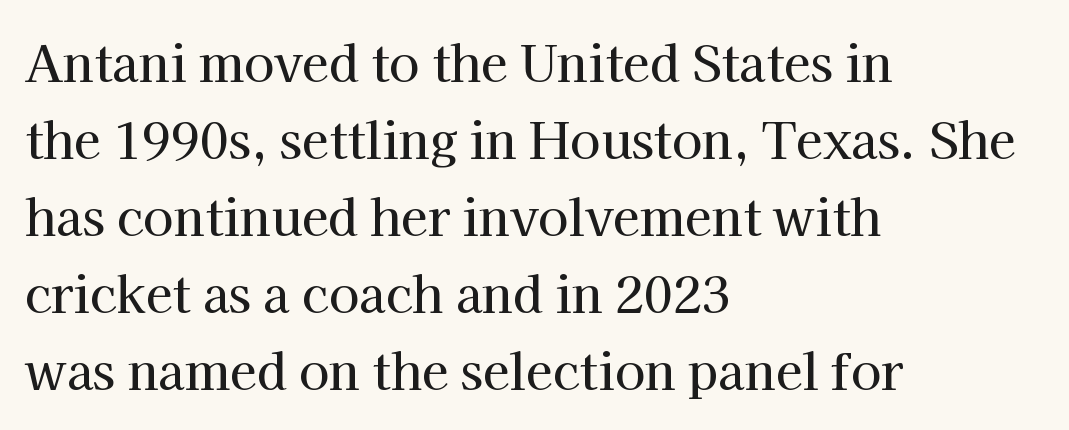
Q: Is the text italic (slanted)? A: No, it is upright.
Q: Is the typeface a serif or a sans-serif typeface? A: Serif.
Q: Is the text underlined? A: No.
Q: How is the paragraph aligned? A: Left-aligned.
Q: Is the spacing between letters normal or unusually wide? A: Normal.
Q: Is the spacing between lines tight, normal or loose? A: Normal.
Q: Width (condensed, normal, or wide)? A: Normal.
Q: Stroke contrast? A: High.
Q: x-height? A: Medium.
Q: Monospaced? A: No.
